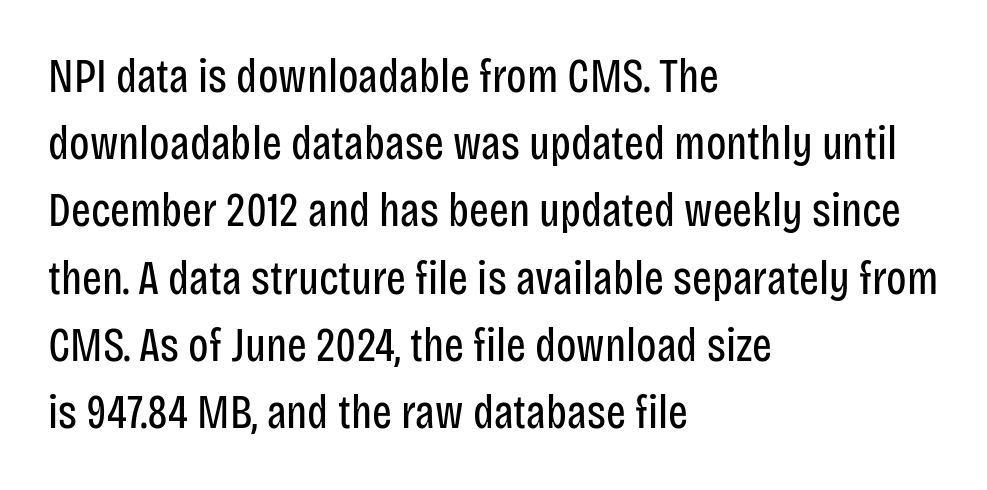
{"serif": "no", "italic": "no", "bold": "no", "weight": "regular", "width": "condensed", "stroke_contrast": "low", "x_height": "large", "monospaced": "no", "underline": "no", "align": "left", "line_spacing": "normal", "line_spacing_ratio": 1.43, "letter_spacing": "normal", "letter_spacing_em": 0.0, "glyph_px": 47}
